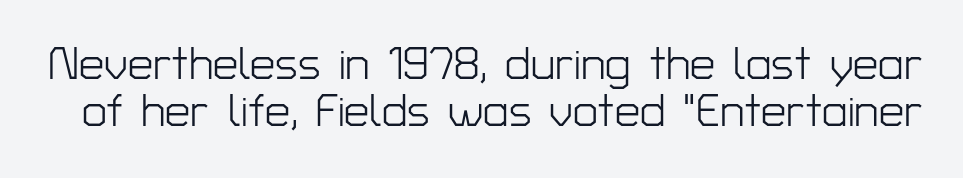
Any mark beneath the type? The region is blank. Here the designer chose a conventional face with non-uniform glyph widths. You can tell from the bare stems that sans-serif type was used. You could call the tracking neutral — neither tight nor loose.
